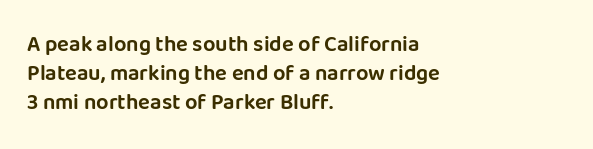
It's the straight-up-and-down kind of type. The horizontal fit of the characters is conventional and even. These lines are set flush left with a ragged right edge. Glance below the letters and you will spot only blank space.
